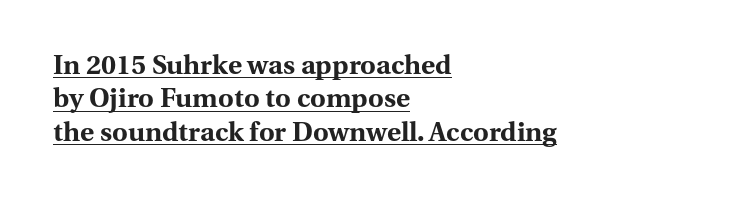
{"italic": "no", "bold": "yes", "underline": "yes", "align": "left", "line_spacing_ratio": 1.24, "letter_spacing": "normal", "letter_spacing_em": 0.0, "glyph_px": 27}
